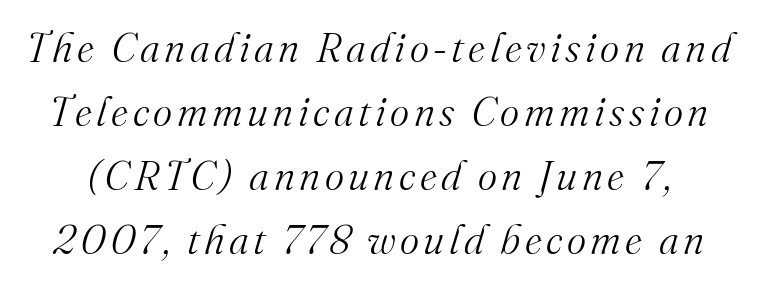
The rows are spaced the way most documents space them. Examine the stroke ends and you'll spot serifs. Is the type slanted? Yes — the strokes lean at a clear angle. Here the designer chose a conventional face with non-uniform glyph widths. No extra ink here — the face is not bold.
